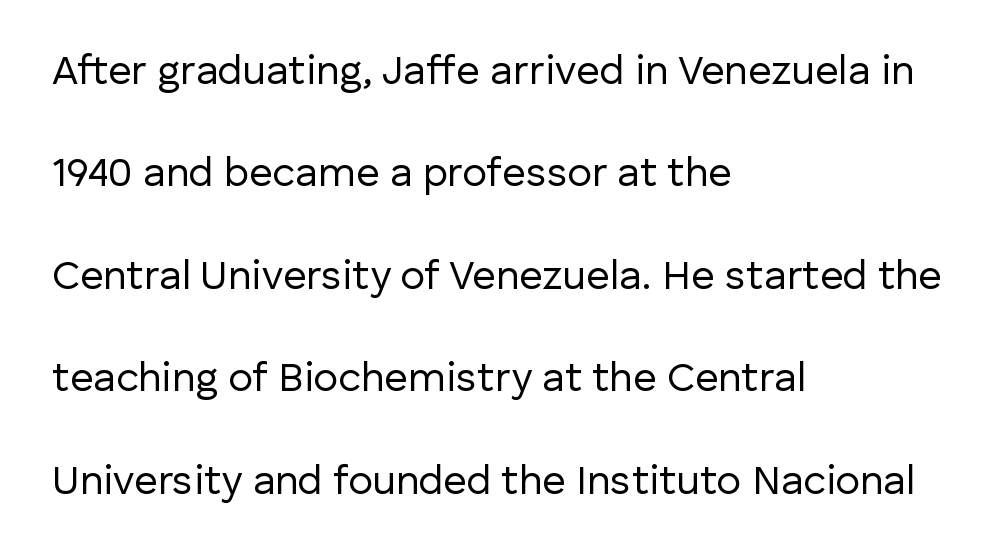
The image shows 41 px regular-weight sans-serif type, upright; set left-aligned, loose line spacing (2.5x), normal letter spacing, not underlined; low stroke contrast and a medium x-height.
